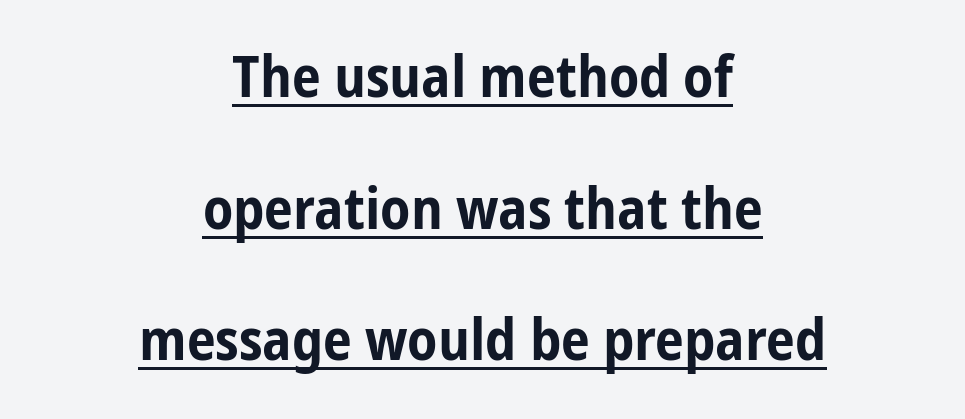
This is roman type, the default non-slanted kind. Does a line run under the words? Yes, clearly. A typesetter would label this face a sans. Plenty of ink on the page — the face is bold. A typesetter would call this zero additional tracking. These lines are rendered in a variable-pitch font.
